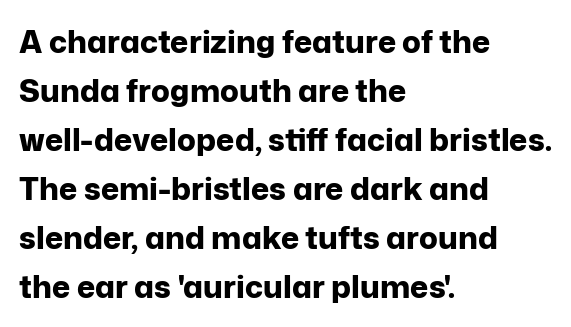
The image shows 31 px bold sans-serif type, upright; set left-aligned, normal line spacing (1.58x), normal letter spacing, not underlined; low stroke contrast and a medium x-height.
